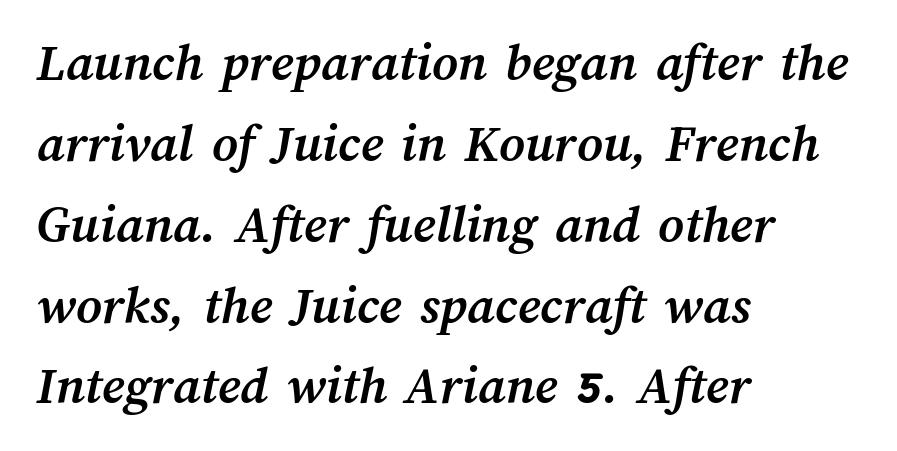
Q: Is the text bold? A: Yes.
Q: Is the text underlined? A: No.
Q: How is the paragraph aligned? A: Left-aligned.
Q: Is the spacing between letters normal or unusually wide? A: Normal.
Q: Is the spacing between lines tight, normal or loose? A: Normal.
Q: Width (condensed, normal, or wide)? A: Normal.
Q: Stroke contrast? A: Medium.
Q: x-height? A: Medium.
Q: Monospaced? A: No.
